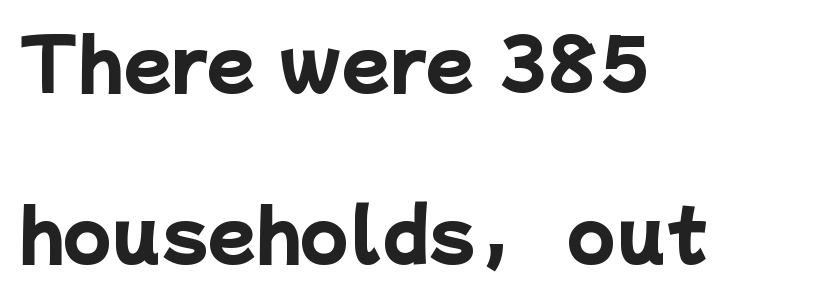
The image shows 70 px heavy sans-serif type; set left-aligned, loose line spacing (2.44x), normal letter spacing, not underlined; low stroke contrast and a medium x-height.
